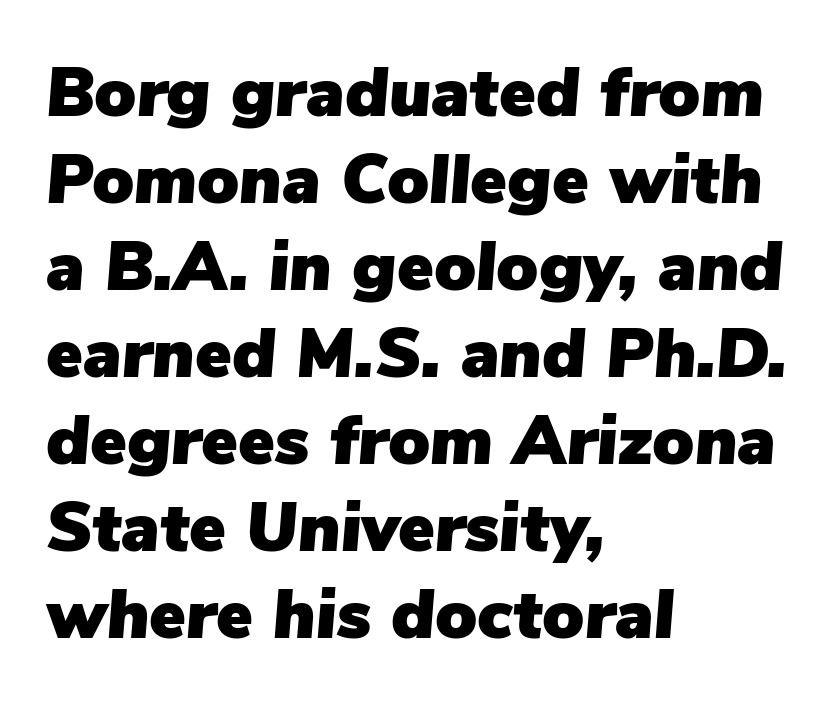
{"italic": "yes", "lean": "right", "slant_degrees": 5, "width": "normal", "stroke_contrast": "low", "x_height": "medium", "monospaced": "no", "underline": "no", "align": "left", "line_spacing": "normal", "line_spacing_ratio": 1.26, "letter_spacing": "normal", "letter_spacing_em": 0.0, "glyph_px": 69}
